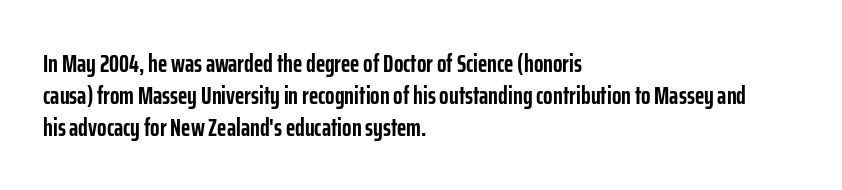
The typesetter chose a ragged-right arrangement here. The line texture is even and compact thanks to regular tracking. Summary of weight: heavy, a full bold. Vertically, the passage feels balanced, rows spaced as you'd expect. In terms of posture, this sample is upright.
